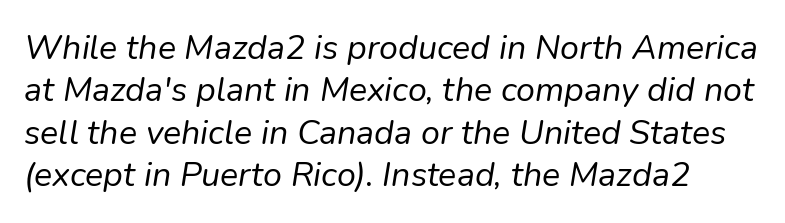
This sample has the flowing, uneven cadence of proportional lettering. Regarding leading, the lines here are spaced in the standard way. The specimen omits any rule beneath the text block's lines. The gaps between neighbouring characters are ordinary and unremarkable.
